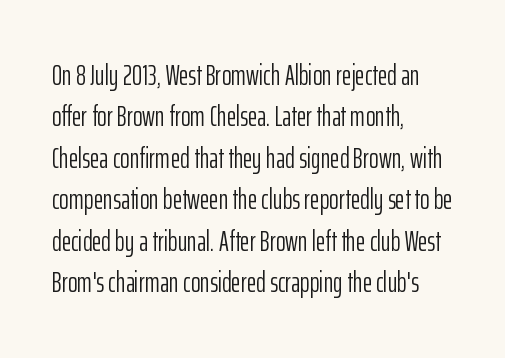
{"serif": "no", "italic": "no", "bold": "no", "weight": "light", "width": "condensed", "stroke_contrast": "low", "x_height": "medium", "monospaced": "no", "underline": "no", "align": "left", "line_spacing": "normal", "line_spacing_ratio": 1.43, "letter_spacing": "normal", "letter_spacing_em": 0.0, "glyph_px": 29}
